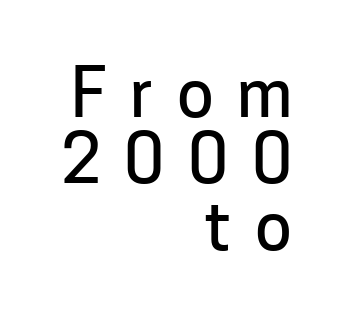
Q: Is the text italic (slanted)? A: No, it is upright.
Q: Is the typeface a serif or a sans-serif typeface? A: Sans-serif.
Q: Is the text underlined? A: No.
Q: How is the paragraph aligned? A: Right-aligned.
Q: Is the spacing between letters normal or unusually wide? A: Unusually wide.
Q: Is the spacing between lines tight, normal or loose? A: Tight.
Q: Width (condensed, normal, or wide)? A: Normal.
Q: Stroke contrast? A: Low.
Q: x-height? A: Medium.
Q: Monospaced? A: No.
